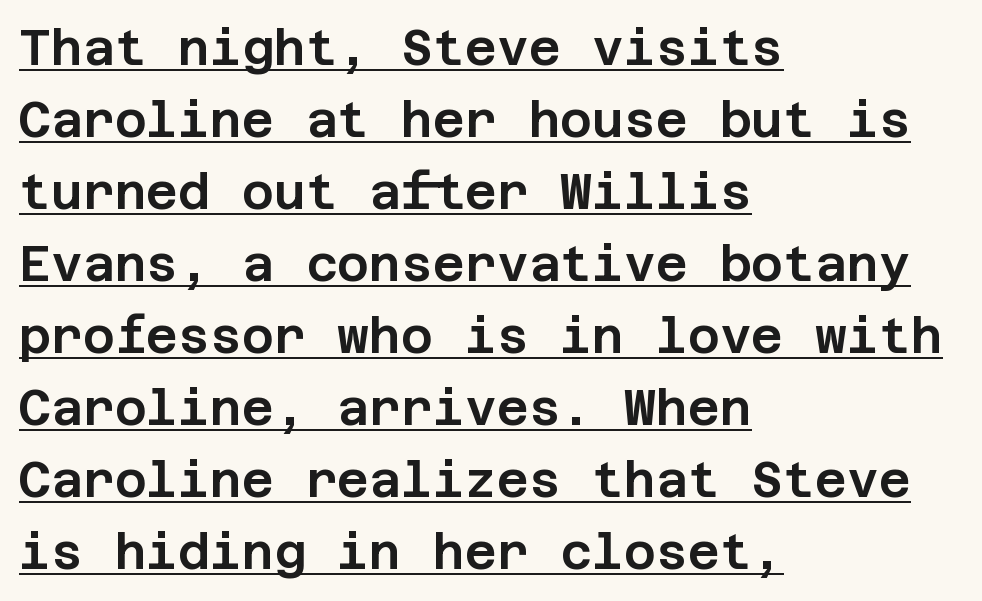
{"serif": "no", "italic": "no", "width": "normal", "stroke_contrast": "low", "x_height": "large", "underline": "yes", "align": "left", "line_spacing": "normal", "line_spacing_ratio": 1.47, "letter_spacing": "normal", "letter_spacing_em": 0.0, "glyph_px": 49}
